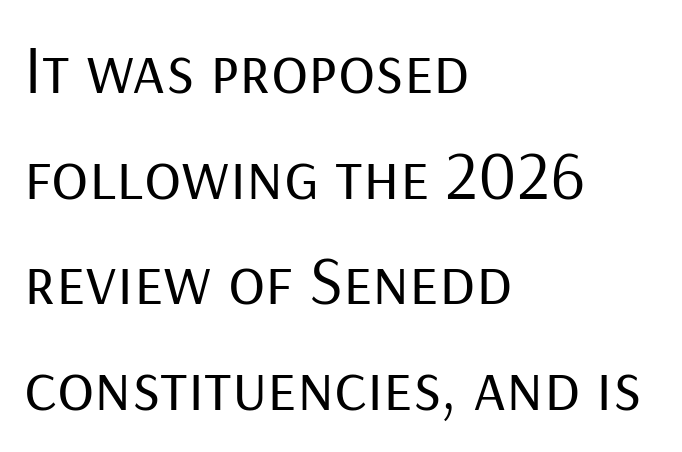
The image shows 69 px regular-weight sans-serif type, upright; set left-aligned, normal line spacing (1.53x), normal letter spacing, not underlined; low stroke contrast and a medium x-height.
